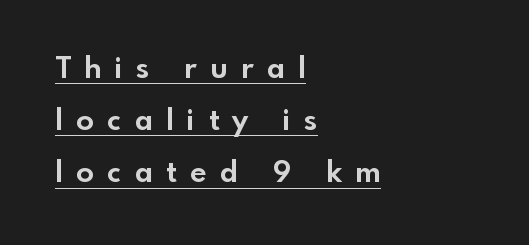
{"serif": "no", "italic": "no", "bold": "yes", "weight": "bold", "width": "normal", "x_height": "small", "monospaced": "no", "underline": "yes", "align": "left", "line_spacing_ratio": 1.8, "letter_spacing": "wide", "letter_spacing_em": 0.47, "glyph_px": 29}
